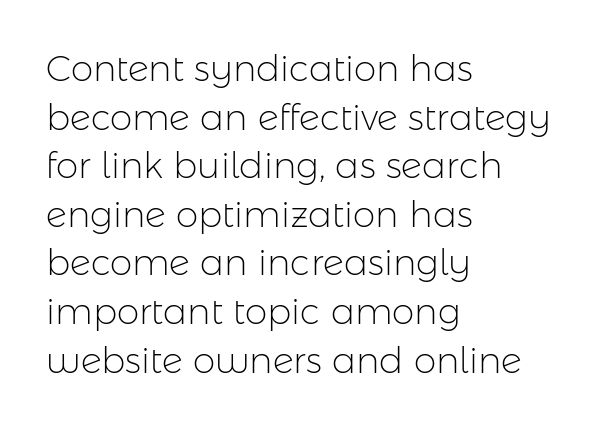
Q: Is the text bold? A: No.
Q: Is the text italic (slanted)? A: No, it is upright.
Q: Is the typeface a serif or a sans-serif typeface? A: Sans-serif.
Q: Is the text underlined? A: No.
Q: How is the paragraph aligned? A: Left-aligned.
Q: Is the spacing between letters normal or unusually wide? A: Normal.
Q: Is the spacing between lines tight, normal or loose? A: Normal.
Q: Width (condensed, normal, or wide)? A: Normal.
Q: Stroke contrast? A: Low.
Q: x-height? A: Medium.
Q: Monospaced? A: No.
